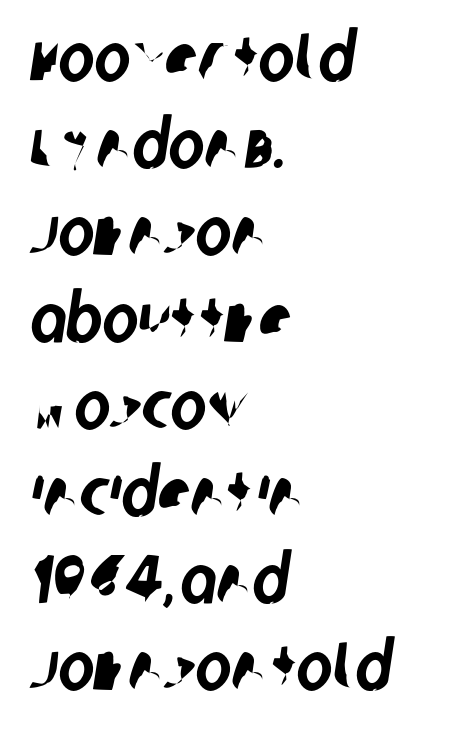
The image shows 68 px condensed sans-serif type; set left-aligned, normal line spacing (1.28x), normal letter spacing, not underlined; low stroke contrast and a large x-height.
